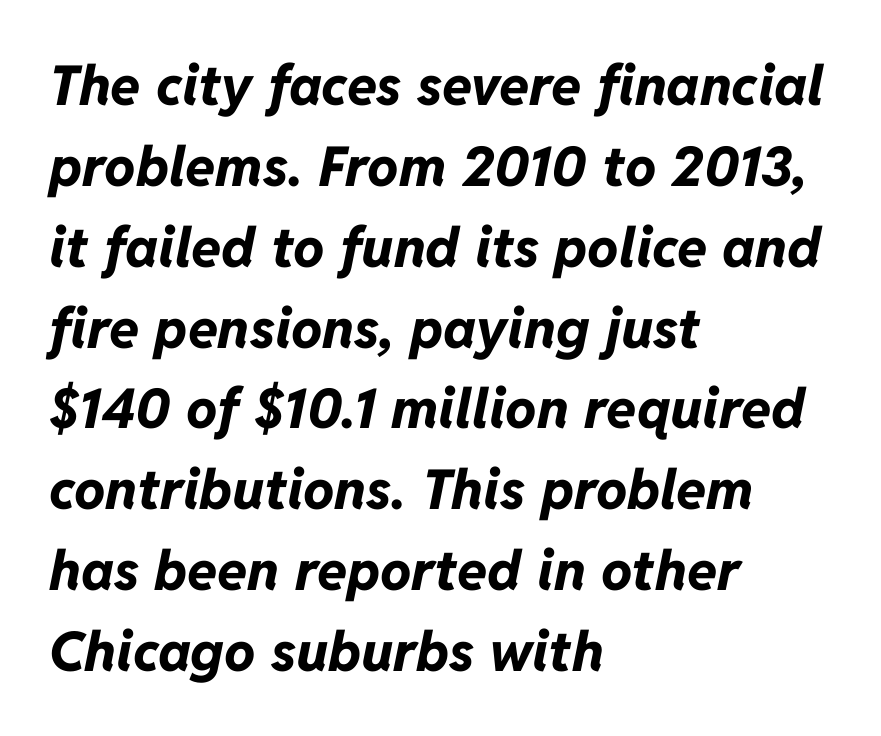
{"italic": "yes", "lean": "right", "slant_degrees": 11, "bold": "yes", "weight": "bold", "width": "normal", "stroke_contrast": "low", "x_height": "medium", "monospaced": "no", "underline": "no", "align": "left", "line_spacing": "normal", "line_spacing_ratio": 1.47, "letter_spacing": "normal", "letter_spacing_em": 0.0, "glyph_px": 55}
